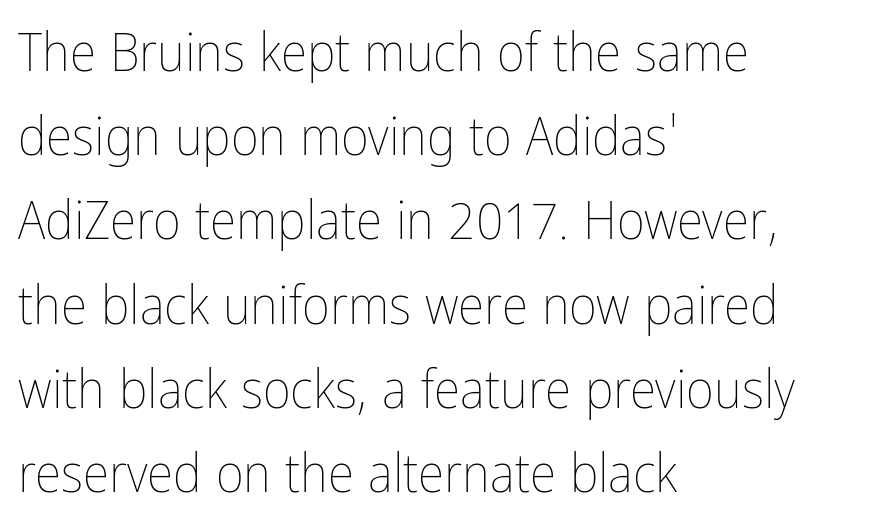
Letter spacing: default. Heft: none added — not bold. One glance says typical: line gaps are just what's usual. Descenders hang freely into open space.
